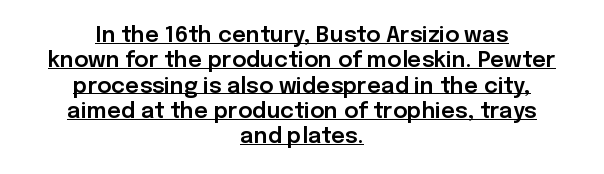
Vertical spacing — tight. Notice how the passage keeps no hard edge, just a central spine. Is there any slant? The stems are plumb. The passage shown is underscored from start to finish. Honestly, the letter spacing is just normal — you wouldn't notice it.
